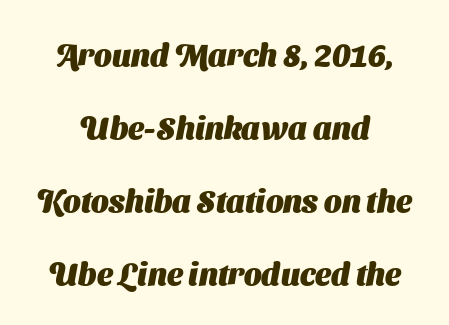
{"serif": "no", "bold": "yes", "weight": "heavy", "width": "normal", "stroke_contrast": "medium", "x_height": "medium", "monospaced": "no", "underline": "no", "align": "center", "line_spacing": "loose", "line_spacing_ratio": 2.35, "letter_spacing": "normal", "letter_spacing_em": 0.0, "glyph_px": 31}
